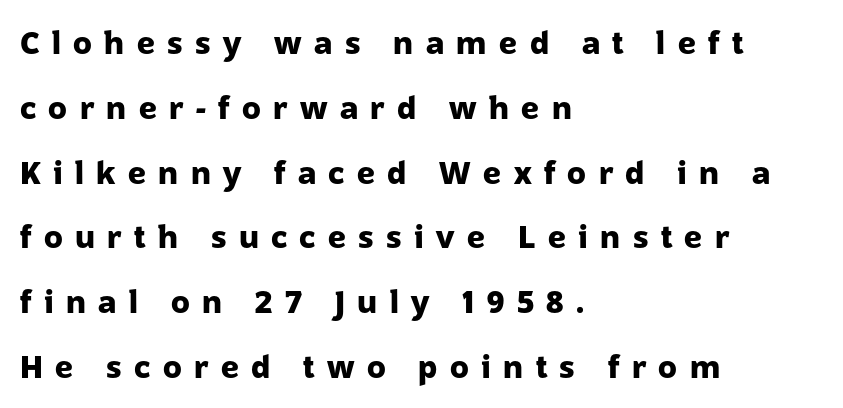
{"serif": "no", "italic": "no", "bold": "yes", "weight": "heavy", "width": "normal", "stroke_contrast": "low", "x_height": "medium", "monospaced": "no", "underline": "no", "align": "left", "line_spacing": "loose", "line_spacing_ratio": 2.09, "letter_spacing": "wide", "letter_spacing_em": 0.4, "glyph_px": 31}
